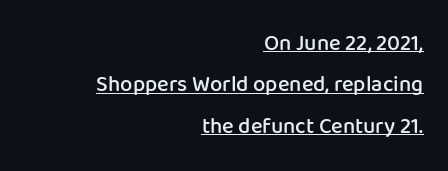
The image shows 22 px text type, upright; set right-aligned, line spacing 1.88x, normal letter spacing, underlined.
